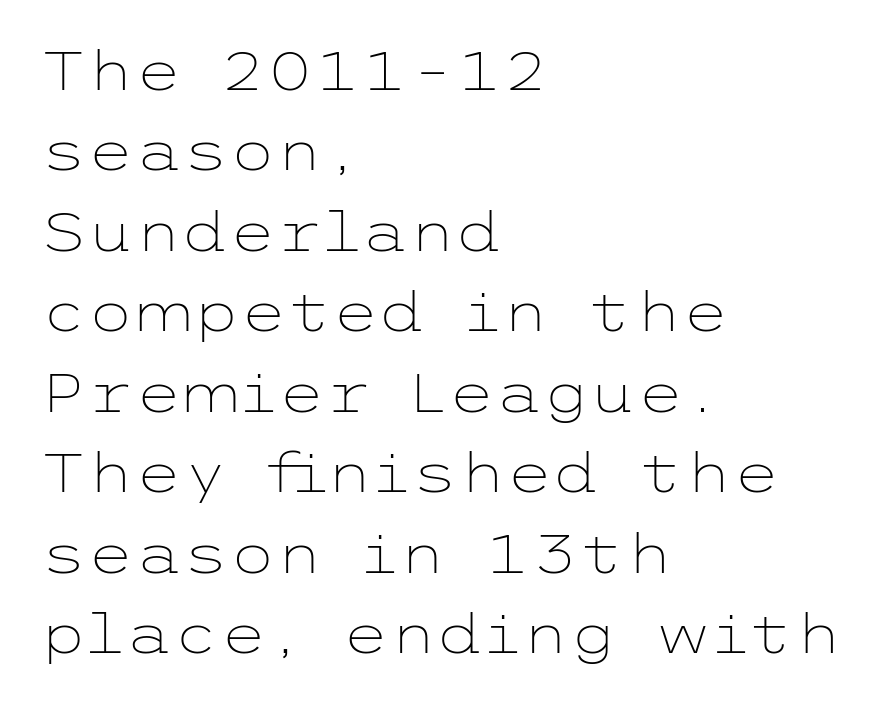
Ordinary non-slanted type is in use. This sample uses a sans-serif face. The letterforms sit shoulder to shoulder at normal distance. Underlining? Definitely not there. Bold? No — there's no thickening of the strokes. The rendering anchors every line to the left-hand side.
